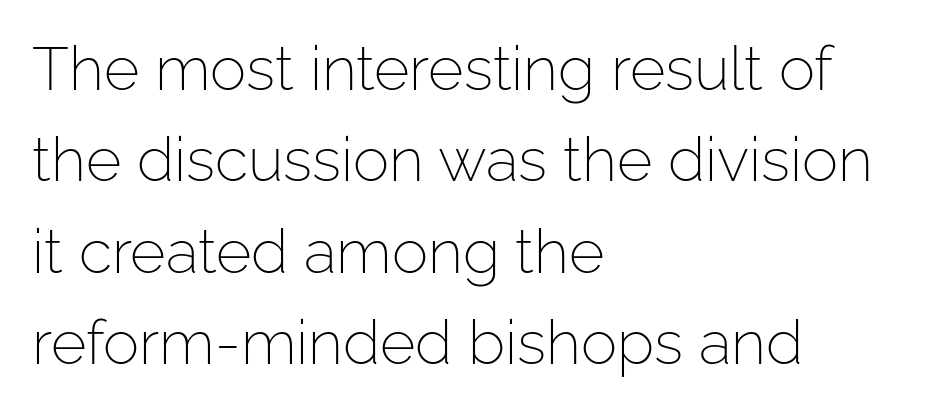
{"serif": "no", "italic": "no", "bold": "no", "weight": "light", "width": "normal", "stroke_contrast": "low", "x_height": "medium", "monospaced": "no", "underline": "no", "align": "left", "line_spacing": "normal", "line_spacing_ratio": 1.5, "letter_spacing": "normal", "letter_spacing_em": 0.0, "glyph_px": 61}
